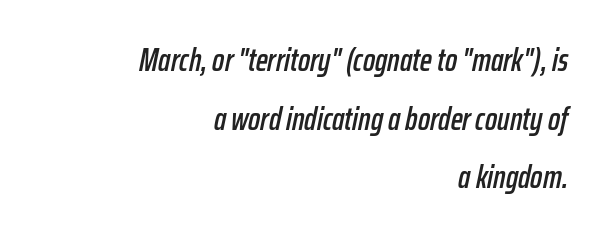
The image shows 32 px condensed type, italic (leaning right); set right-aligned, line spacing 1.83x, normal letter spacing, not underlined; low stroke contrast and a medium x-height.
